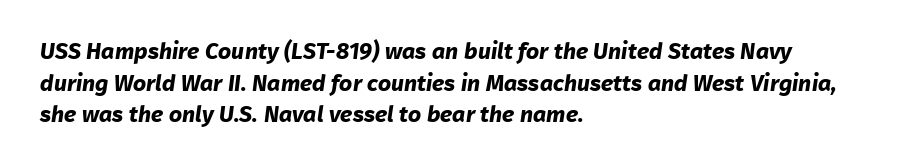
How are the letters spaced? Ordinarily, with no added tracking. Lines of text with bare space underneath. Casual observation: everything's shoved over to the left. Notice how thick the strokes are: this is what a full bold looks like.
